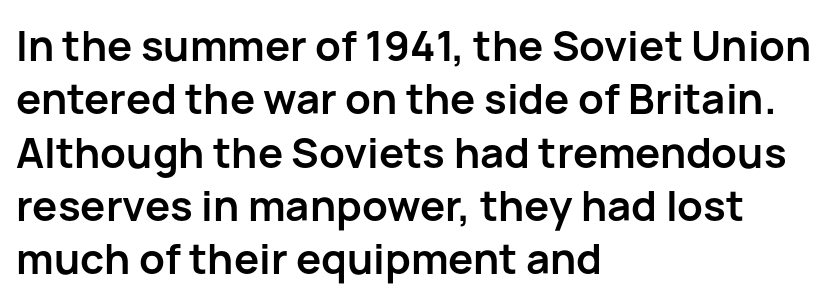
The image shows 42 px semibold sans-serif type, upright; set left-aligned, normal line spacing (1.27x), normal letter spacing, not underlined; low stroke contrast and a medium x-height.
